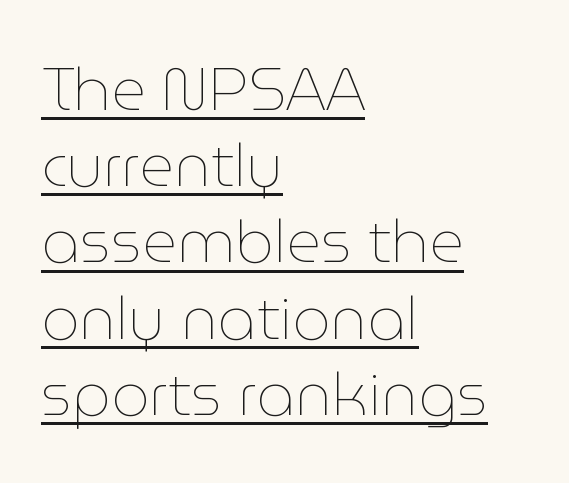
The image shows 60 px thin type, upright; set left-aligned, normal line spacing (1.27x), normal letter spacing, underlined; low stroke contrast and a medium x-height.
